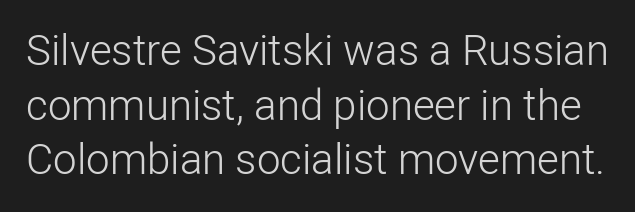
The image shows 42 px light sans-serif type, upright; set normal line spacing (1.3x), normal letter spacing, not underlined; low stroke contrast and a medium x-height.
